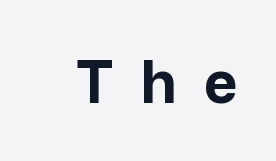
Q: Is the text bold? A: Yes.
Q: Is the text italic (slanted)? A: No, it is upright.
Q: Is the typeface a serif or a sans-serif typeface? A: Sans-serif.
Q: Is the text underlined? A: No.
Q: Is the spacing between letters normal or unusually wide? A: Unusually wide.
Q: Width (condensed, normal, or wide)? A: Normal.
Q: Stroke contrast? A: Low.
Q: x-height? A: Medium.
Q: Monospaced? A: No.
